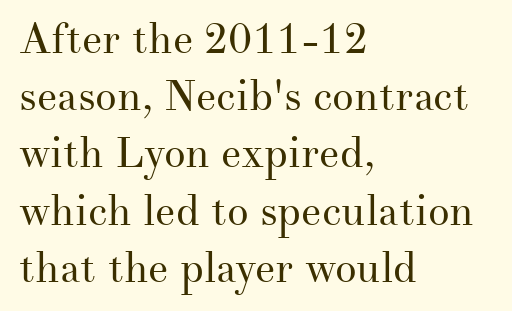
The image shows 43 px regular-weight serif type, upright; set left-aligned, normal line spacing (1.33x), normal letter spacing, not underlined; medium stroke contrast and a small x-height.
